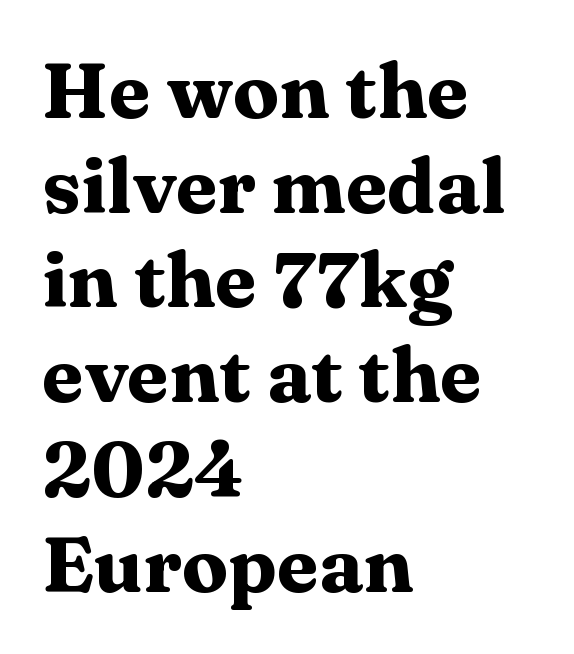
Q: Is the text bold? A: Yes.
Q: Is the text italic (slanted)? A: No, it is upright.
Q: Is the typeface a serif or a sans-serif typeface? A: Serif.
Q: Is the text underlined? A: No.
Q: How is the paragraph aligned? A: Left-aligned.
Q: Is the spacing between letters normal or unusually wide? A: Normal.
Q: Width (condensed, normal, or wide)? A: Wide.
Q: Stroke contrast? A: Medium.
Q: x-height? A: Medium.
Q: Monospaced? A: No.
